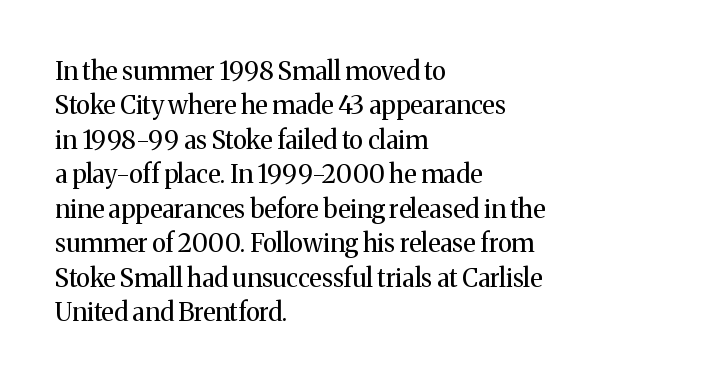
Spacing between characters is what you'd get straight out of the box. The passage shown is not underscored anywhere. The lines in this sample share a left origin and differ only in where they stop. The lines sit at an ordinary, default distance from one another. Is the type heavy? It reads as light-to-regular instead.
